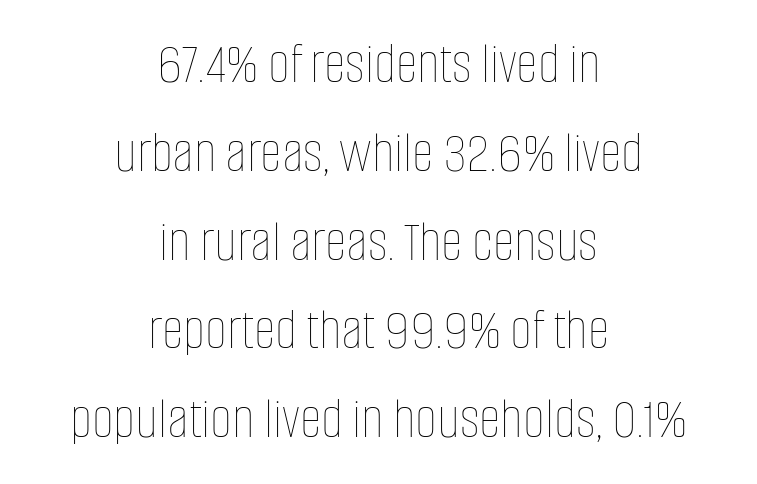
Q: Is the text bold? A: No.
Q: Is the text italic (slanted)? A: No, it is upright.
Q: Is the text underlined? A: No.
Q: How is the paragraph aligned? A: Centered.
Q: Is the spacing between letters normal or unusually wide? A: Normal.
Q: Is the spacing between lines tight, normal or loose? A: Normal.
Q: Width (condensed, normal, or wide)? A: Condensed.
Q: Stroke contrast? A: Low.
Q: x-height? A: Large.
Q: Monospaced? A: No.
